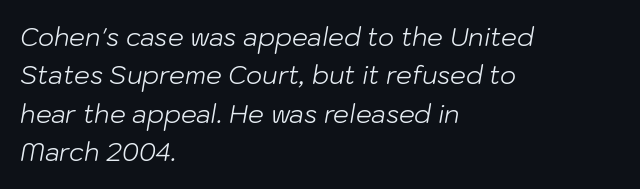
Q: Is the text bold? A: No.
Q: Is the text italic (slanted)? A: Yes, it leans right by about 10 degrees.
Q: Is the text underlined? A: No.
Q: How is the paragraph aligned? A: Left-aligned.
Q: Is the spacing between letters normal or unusually wide? A: Normal.
Q: Is the spacing between lines tight, normal or loose? A: Normal.
